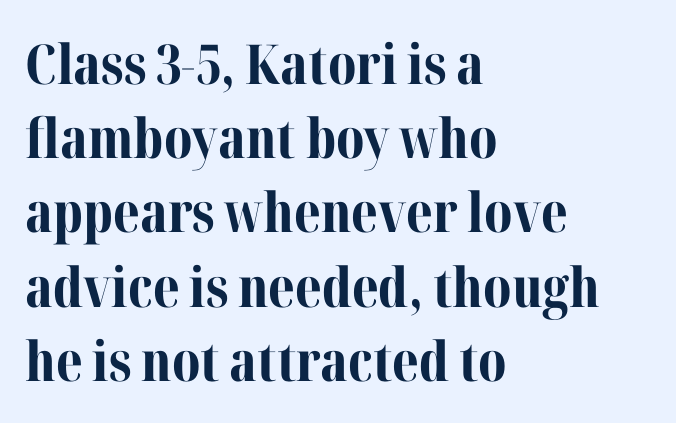
Typesetter's note: full bold, strokes at maximum text heaviness. Only glyphs here, with clear space below each row. Leading: standard. Every character sits straight up, as roman type does.
